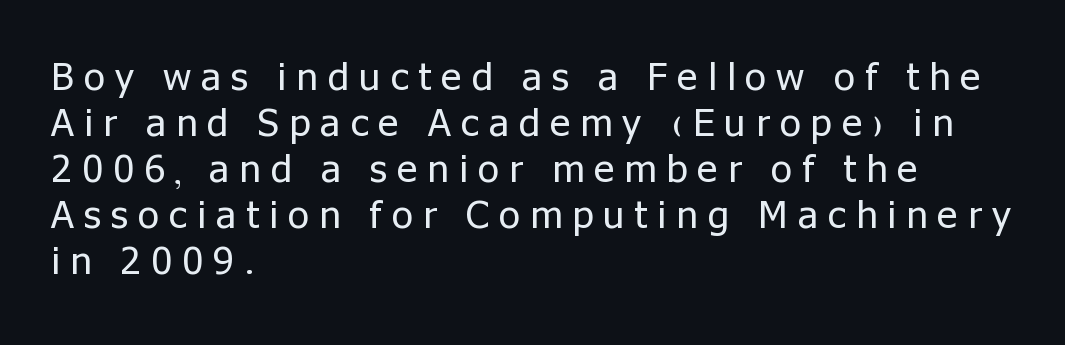
Q: Is the text bold? A: No.
Q: Is the text italic (slanted)? A: No, it is upright.
Q: Is the typeface a serif or a sans-serif typeface? A: Sans-serif.
Q: Is the text underlined? A: No.
Q: How is the paragraph aligned? A: Left-aligned.
Q: Is the spacing between letters normal or unusually wide? A: Unusually wide.
Q: Width (condensed, normal, or wide)? A: Normal.
Q: Stroke contrast? A: Low.
Q: x-height? A: Medium.
Q: Monospaced? A: No.
